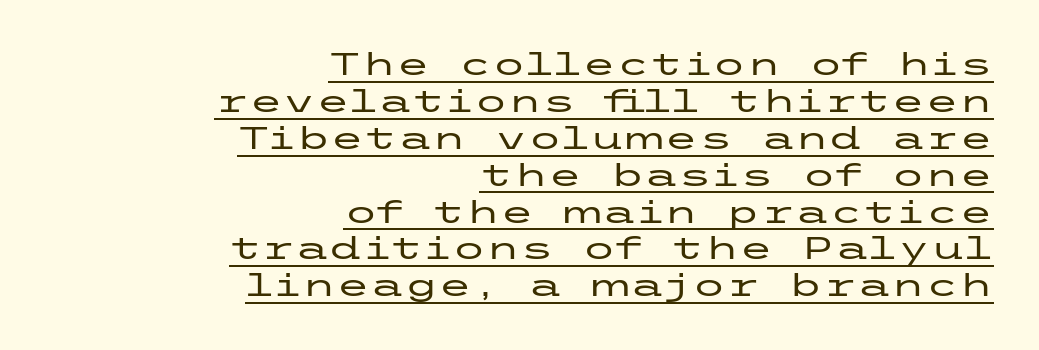
{"serif": "no", "italic": "no", "width": "wide", "stroke_contrast": "low", "x_height": "medium", "underline": "yes", "align": "right", "line_spacing_ratio": 1.19, "letter_spacing": "normal", "letter_spacing_em": 0.0, "glyph_px": 31}
